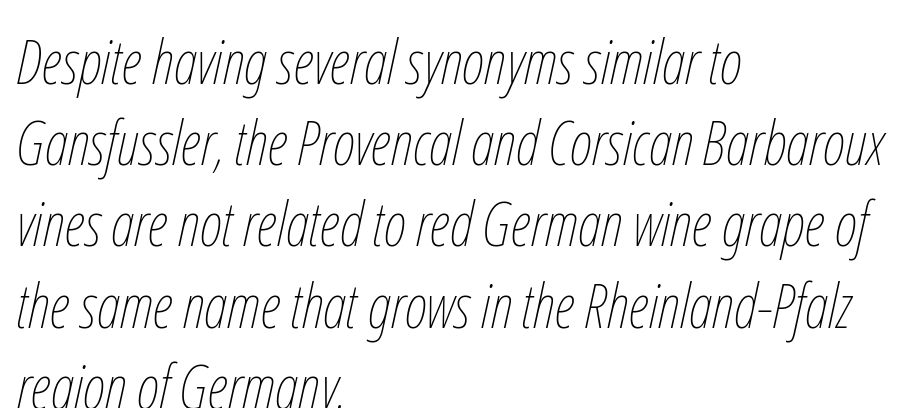
Each word holds together tightly as a unit, with standard inter-letter gaps. The strokes carry an ordinary text weight at most. Note the varied advance widths — an 'i' is clearly narrower than an 'm'. The text carries the slant typical of an italic or oblique font. Glance below the letters and you will spot only blank space.
